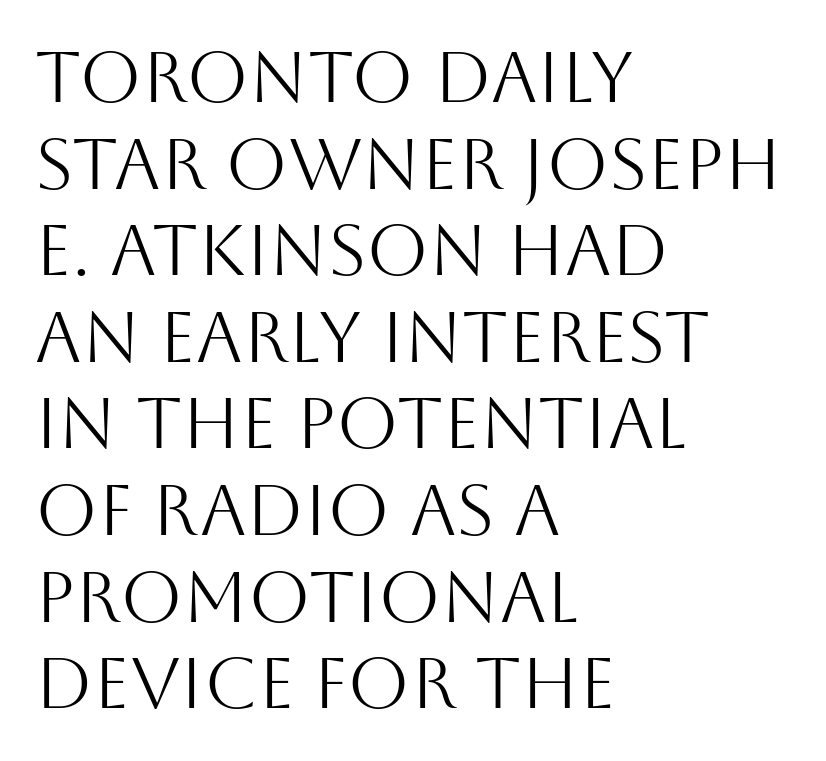
{"serif": "no", "italic": "no", "bold": "no", "weight": "light", "width": "normal", "stroke_contrast": "medium", "x_height": "large", "monospaced": "no", "underline": "no", "align": "left", "line_spacing_ratio": 1.22, "letter_spacing": "normal", "letter_spacing_em": 0.0, "glyph_px": 71}
